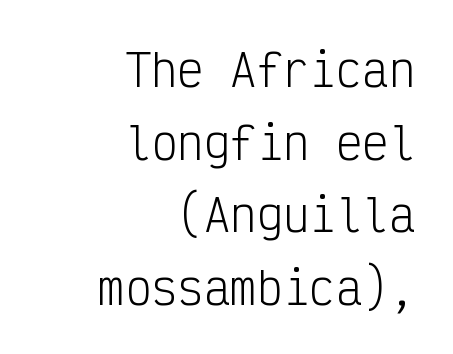
{"serif": "no", "italic": "no", "bold": "no", "weight": "light", "width": "condensed", "stroke_contrast": "low", "x_height": "medium", "monospaced": "yes", "underline": "no", "align": "right", "line_spacing": "normal", "line_spacing_ratio": 1.65, "letter_spacing": "normal", "letter_spacing_em": 0.0, "glyph_px": 44}
